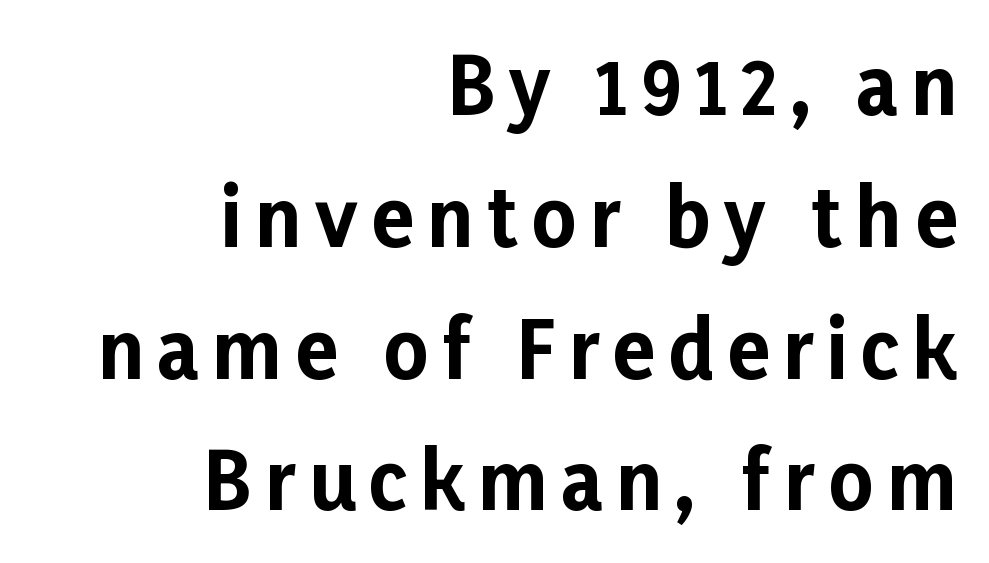
The image shows 78 px bold sans-serif type, upright; set right-aligned, normal line spacing (1.69x), not underlined; low stroke contrast and a medium x-height.
